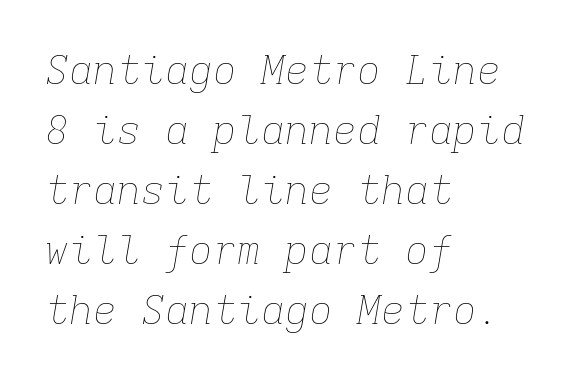
A student would call this left alignment; a typographer would say flush left, rag right. Tracking here is standard; glyphs follow each other at the usual distance. Each row of text sits above clean, open space. Fixed-width glyphs throughout — classic coding-font behaviour.
